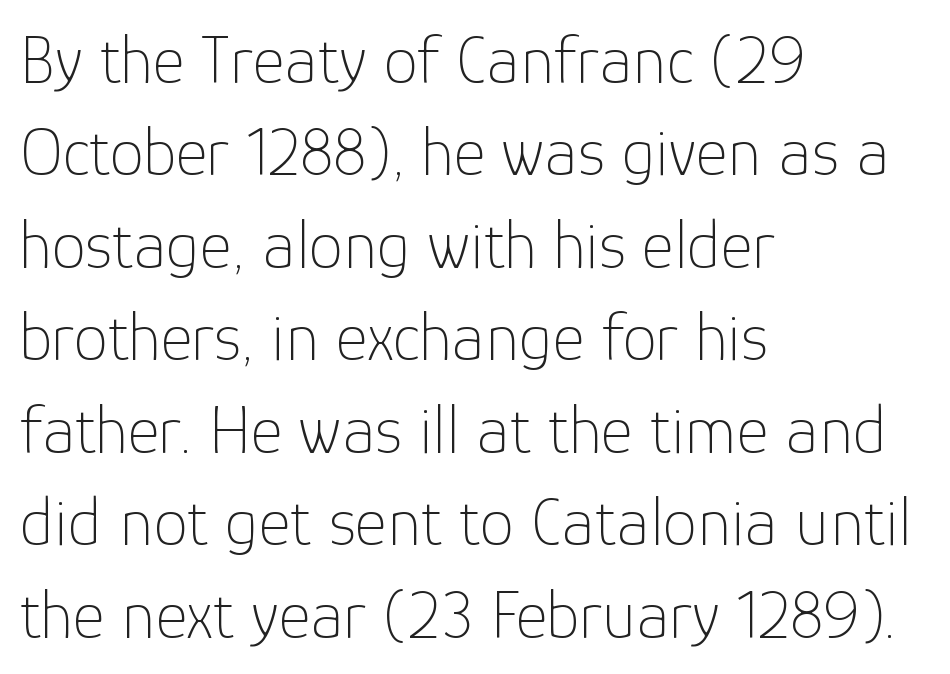
The image shows 69 px thin sans-serif type, upright; set left-aligned, normal line spacing (1.34x), normal letter spacing, not underlined; low stroke contrast and a medium x-height.
